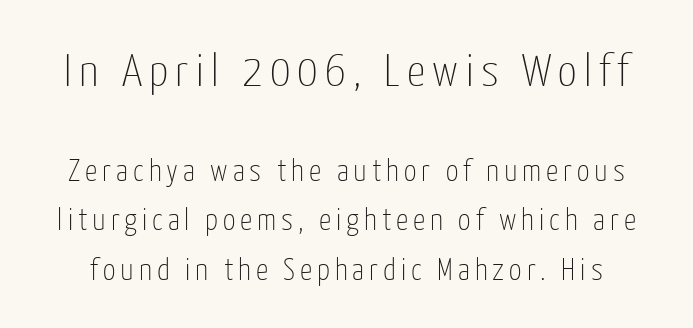
Descenders are the only things crossing below the line. Baseline-to-baseline distance is the conventional proportion of letter height. A typesetter would call this proportional, since set widths differ per character. In this sample the first text group is rendered at the bigger scale.
